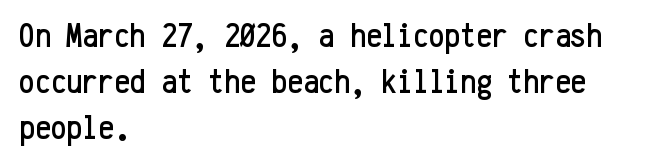
The image shows 35 px condensed sans-serif type, upright, monospaced; set left-aligned, normal line spacing (1.31x), normal letter spacing, not underlined; low stroke contrast and a medium x-height.
